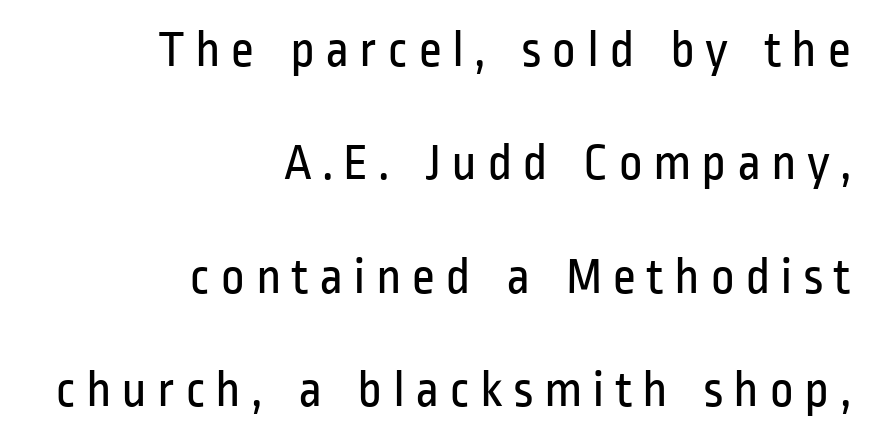
Descenders hang freely into open space. These lines stack with their right ends in a neat column. Spacing verdict: proportional, widths tailored to each character. The face looks like a standard text weight, possibly lighter. The leading is generous, giving the passage an open texture. The font's upright variant was chosen for this text.
